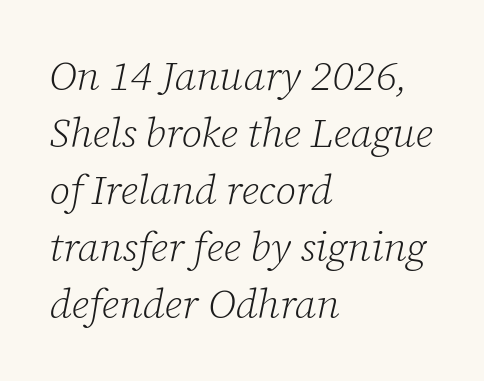
Q: Is the text bold? A: No.
Q: Is the text italic (slanted)? A: Yes, it leans right by about 12 degrees.
Q: Is the typeface a serif or a sans-serif typeface? A: Serif.
Q: Is the text underlined? A: No.
Q: How is the paragraph aligned? A: Left-aligned.
Q: Is the spacing between letters normal or unusually wide? A: Normal.
Q: Is the spacing between lines tight, normal or loose? A: Normal.
Q: Width (condensed, normal, or wide)? A: Normal.
Q: Stroke contrast? A: Low.
Q: x-height? A: Medium.
Q: Monospaced? A: No.
